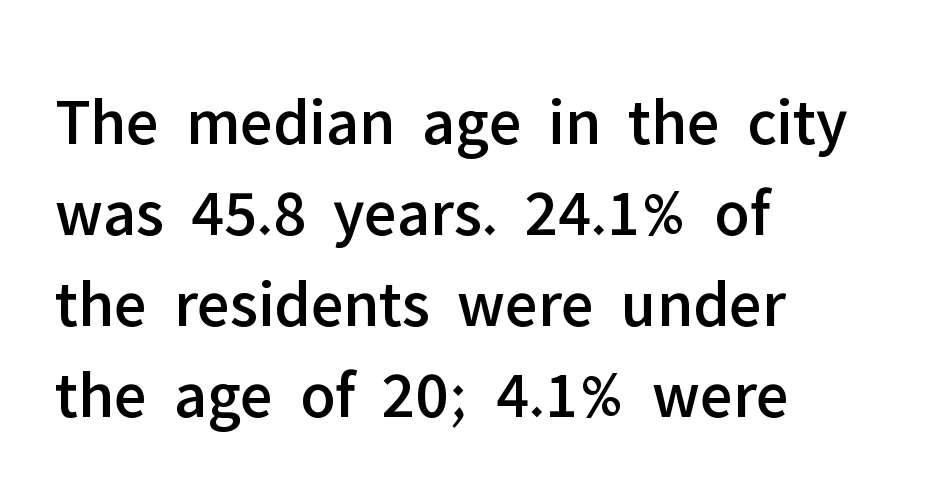
Note: no serifs on the glyphs. The space directly below the letters is spotless. Varying glyph widths throughout — classic text-font behaviour. Leading: standard.
